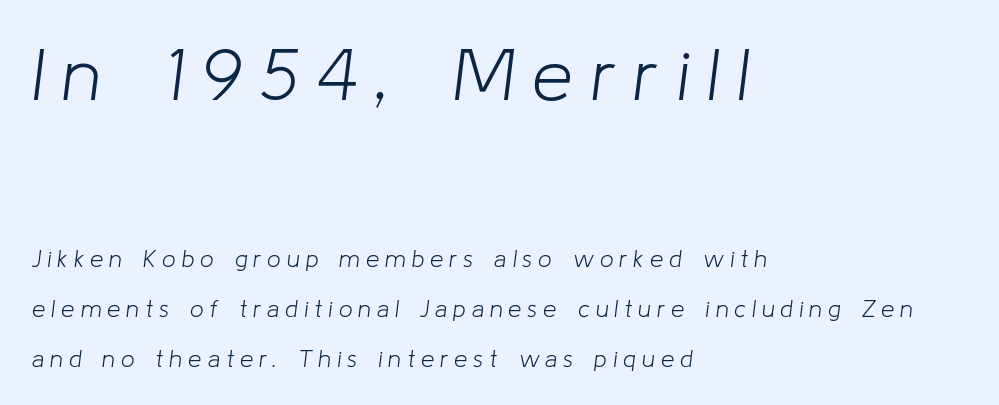
The baseline area is clear. Large over small — that's the arrangement of the two blocks here. The typesetting does not lean heavy: it is not bold. One-word summary of the alignment: left.
